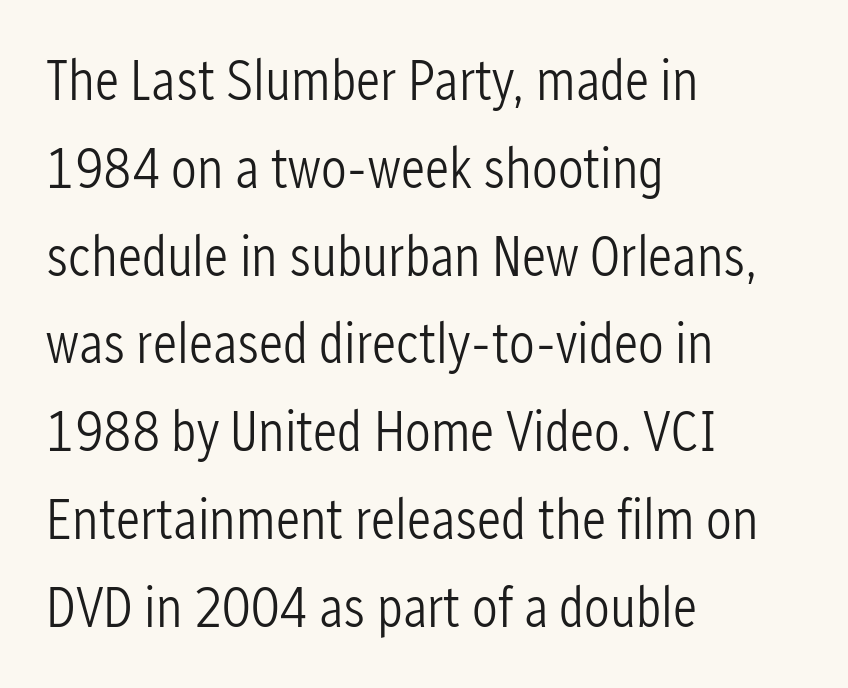
Q: Is the text bold? A: No.
Q: Is the text italic (slanted)? A: No, it is upright.
Q: Is the typeface a serif or a sans-serif typeface? A: Sans-serif.
Q: Is the text underlined? A: No.
Q: How is the paragraph aligned? A: Left-aligned.
Q: Is the spacing between letters normal or unusually wide? A: Normal.
Q: Is the spacing between lines tight, normal or loose? A: Normal.
Q: Width (condensed, normal, or wide)? A: Condensed.
Q: Stroke contrast? A: Low.
Q: x-height? A: Medium.
Q: Monospaced? A: No.
